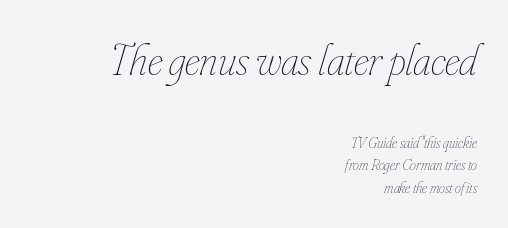
{"italic": "yes", "lean": "right", "slant_degrees": 16, "bold": "no", "weight": "thin", "width": "condensed", "stroke_contrast": "low", "x_height": "small", "monospaced": "no", "underline": "no", "align": "right", "line_spacing": "normal", "line_spacing_ratio": 1.51, "letter_spacing": "normal", "letter_spacing_em": 0.0, "larger_block": "first", "size_ratio": 2.93, "glyph_px": 44}
